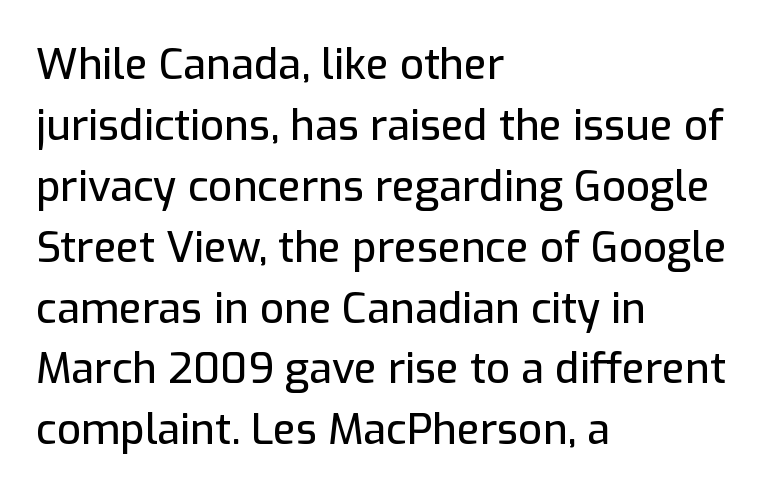
The image shows 42 px sans-serif type, upright; set left-aligned, normal line spacing (1.45x), normal letter spacing, not underlined; low stroke contrast and a medium x-height.
